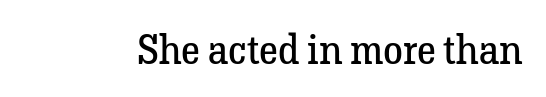
{"serif": "yes", "italic": "no", "bold": "no", "weight": "regular", "width": "normal", "stroke_contrast": "low", "x_height": "medium", "monospaced": "no", "underline": "no", "letter_spacing": "normal", "letter_spacing_em": 0.0, "glyph_px": 40}
